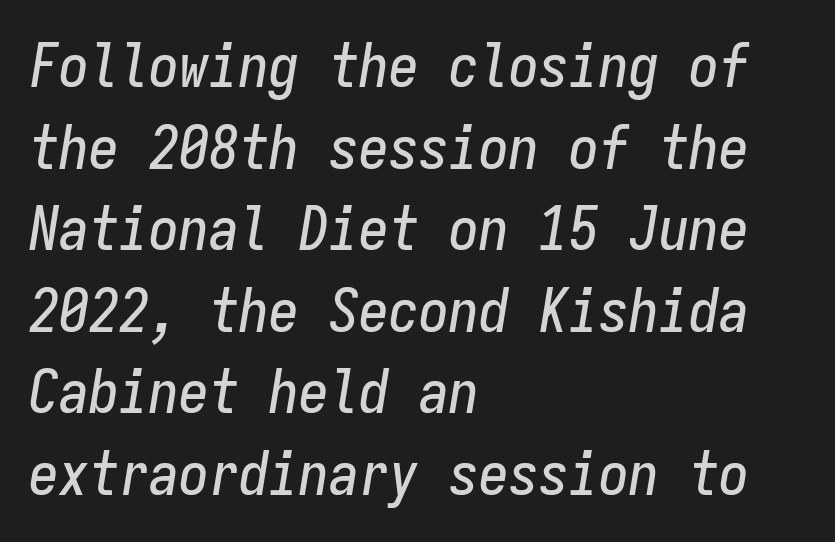
Q: Is the text italic (slanted)? A: Yes, it leans right by about 9 degrees.
Q: Is the text underlined? A: No.
Q: How is the paragraph aligned? A: Left-aligned.
Q: Is the spacing between letters normal or unusually wide? A: Normal.
Q: Is the spacing between lines tight, normal or loose? A: Normal.
Q: Width (condensed, normal, or wide)? A: Condensed.
Q: Stroke contrast? A: Low.
Q: x-height? A: Medium.
Q: Monospaced? A: Yes.
